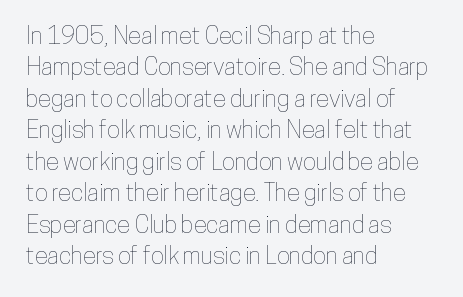
{"italic": "no", "underline": "no", "align": "left", "line_spacing": "normal", "line_spacing_ratio": 1.31, "letter_spacing": "normal", "letter_spacing_em": 0.0, "glyph_px": 24}
